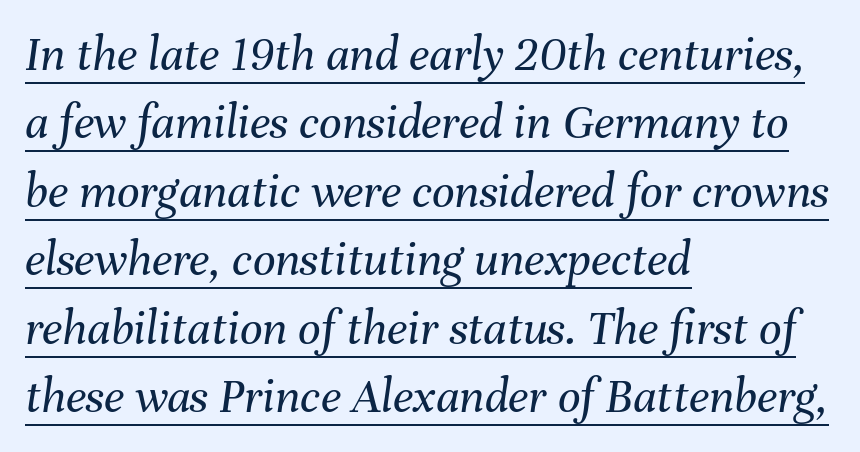
The image shows 50 px regular-weight type, italic (leaning right); set left-aligned, normal line spacing (1.37x), normal letter spacing, underlined; medium stroke contrast and a medium x-height.
